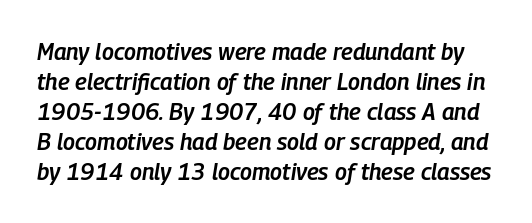
{"italic": "yes", "lean": "right", "slant_degrees": 9, "bold": "semi", "underline": "no", "line_spacing": "normal", "line_spacing_ratio": 1.3, "letter_spacing": "normal", "letter_spacing_em": 0.0, "glyph_px": 23}
